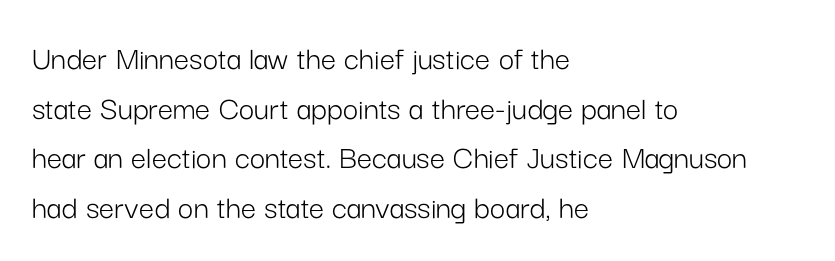
{"serif": "no", "italic": "no", "bold": "no", "weight": "light", "width": "normal", "stroke_contrast": "low", "x_height": "medium", "monospaced": "no", "underline": "no", "align": "left", "line_spacing": "normal", "line_spacing_ratio": 1.46, "letter_spacing": "normal", "letter_spacing_em": 0.0, "glyph_px": 34}
